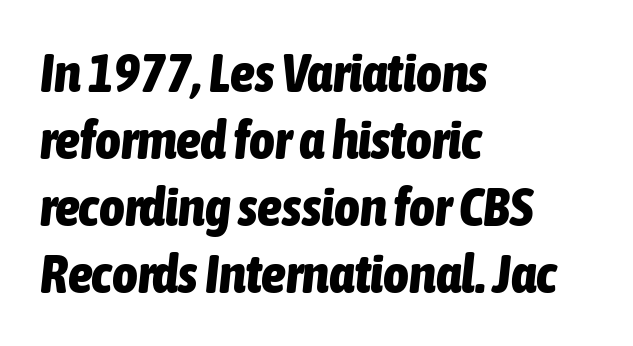
The image shows 55 px bold, condensed type, italic (leaning right); set left-aligned, line spacing 1.22x, normal letter spacing, not underlined; low stroke contrast and a medium x-height.
